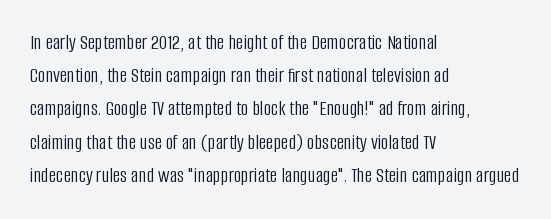
Q: Is the text bold? A: No.
Q: Is the text italic (slanted)? A: No, it is upright.
Q: Is the text underlined? A: No.
Q: How is the paragraph aligned? A: Left-aligned.
Q: Is the spacing between letters normal or unusually wide? A: Normal.
Q: Is the spacing between lines tight, normal or loose? A: Normal.
